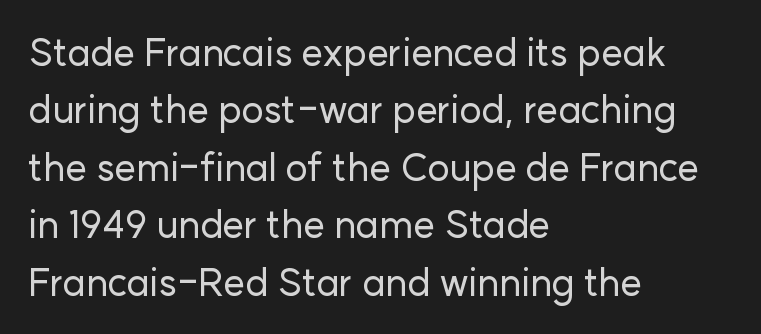
The image shows 38 px sans-serif type, upright; set left-aligned, normal line spacing (1.51x), normal letter spacing, not underlined; low stroke contrast and a medium x-height.
